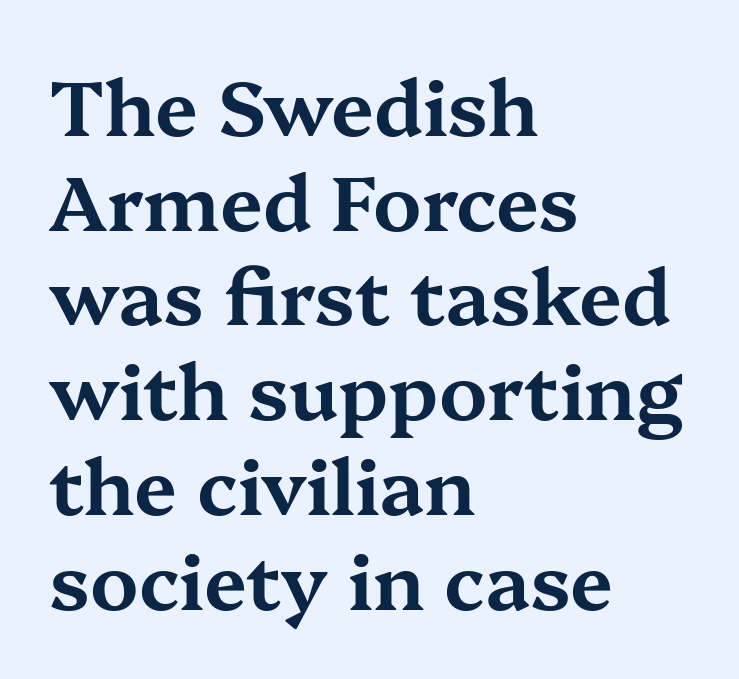
You could not count columns in this text — the font is proportionally spaced. Only glyphs here, with clear space below each row. The typeface chosen for these lines features serifs. Vertical strokes here are truly vertical.
